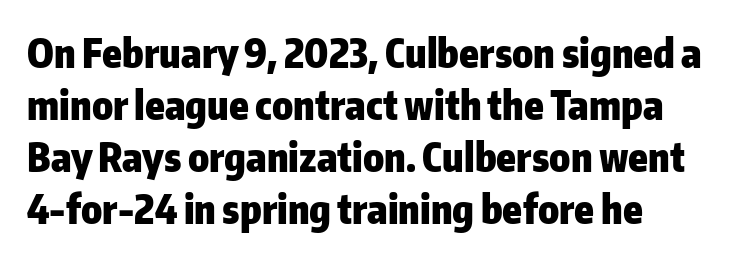
The letters are bold, with thick, heavy strokes. Unlike italic type, these characters show no tilt at all. Summary of vertical rhythm: regular, with standard interline spacing. A bare baseline throughout the passage. A typesetter would call this zero additional tracking.
